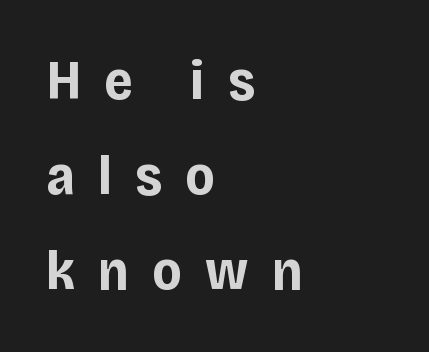
Line spacing here is normal. Inter-character spacing is expanded well beyond the font's built-in metrics. The letters advance in unequal steps, a hallmark of proportional type. Its strokes are broad and dark, the hallmark of bold type. Which margin do the lines hug? The left one — the right edge is uneven. This is roman type, the default non-slanted kind.
